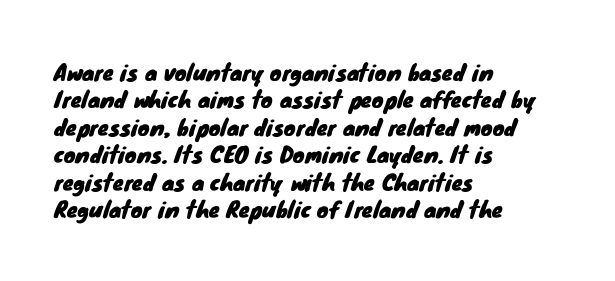
Q: Is the text underlined? A: No.
Q: How is the paragraph aligned? A: Left-aligned.
Q: Is the spacing between letters normal or unusually wide? A: Normal.
Q: Is the spacing between lines tight, normal or loose? A: Normal.
